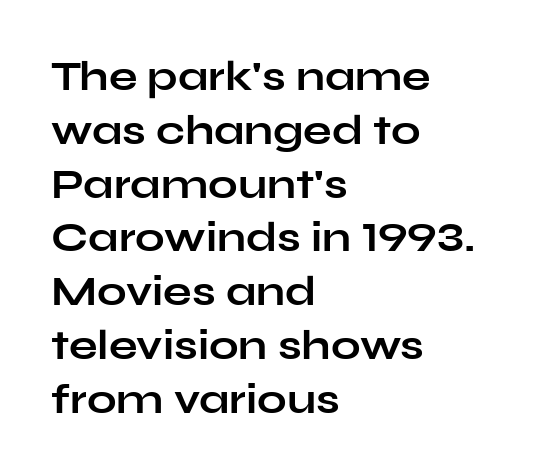
Q: Is the text bold? A: Yes.
Q: Is the text italic (slanted)? A: No, it is upright.
Q: Is the typeface a serif or a sans-serif typeface? A: Sans-serif.
Q: Is the text underlined? A: No.
Q: How is the paragraph aligned? A: Left-aligned.
Q: Is the spacing between letters normal or unusually wide? A: Normal.
Q: Is the spacing between lines tight, normal or loose? A: Normal.
Q: Width (condensed, normal, or wide)? A: Wide.
Q: Stroke contrast? A: Low.
Q: x-height? A: Medium.
Q: Monospaced? A: No.
